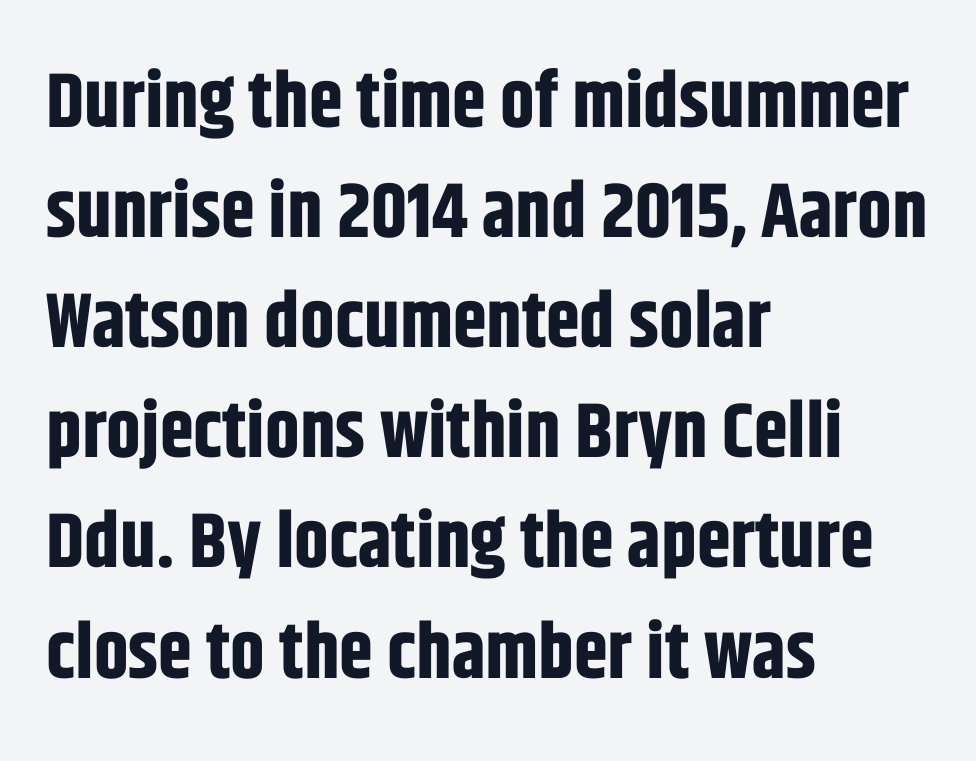
Q: Is the text bold? A: Yes.
Q: Is the text italic (slanted)? A: No, it is upright.
Q: Is the typeface a serif or a sans-serif typeface? A: Sans-serif.
Q: Is the text underlined? A: No.
Q: How is the paragraph aligned? A: Left-aligned.
Q: Is the spacing between letters normal or unusually wide? A: Normal.
Q: Is the spacing between lines tight, normal or loose? A: Normal.
Q: Width (condensed, normal, or wide)? A: Condensed.
Q: Stroke contrast? A: Low.
Q: x-height? A: Large.
Q: Monospaced? A: No.
